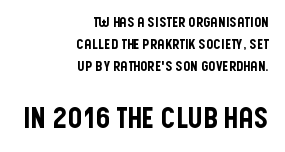
The image shows 29 px condensed sans-serif type, upright; set right-aligned, normal line spacing (1.58x), normal letter spacing, not underlined; the second (bottom) block is 2.07x larger; low stroke contrast and a large x-height.
